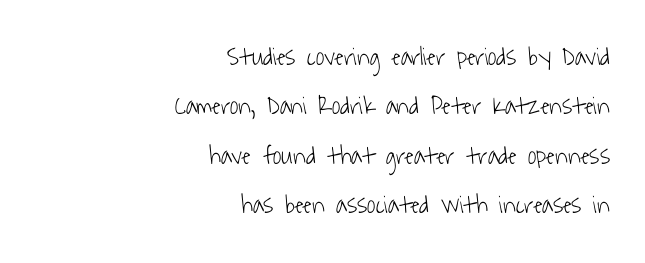
Q: Is the text bold? A: No.
Q: Is the text underlined? A: No.
Q: How is the paragraph aligned? A: Right-aligned.
Q: Is the spacing between letters normal or unusually wide? A: Normal.
Q: Is the spacing between lines tight, normal or loose? A: Loose.
